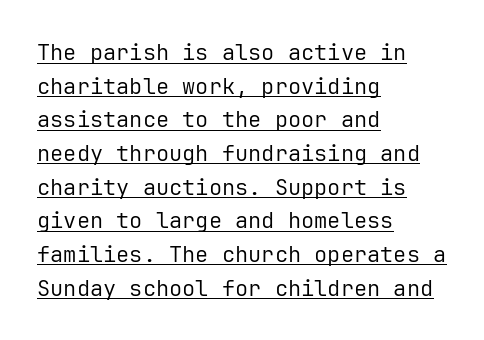
Counters stay open thanks to moderate or lighter strokes. Compared with typical body copy, the letter spacing here is the same. Summary of vertical rhythm: regular, with standard interline spacing. The rendering uses the underline text-decoration. These lines were composed using upright roman letters.
